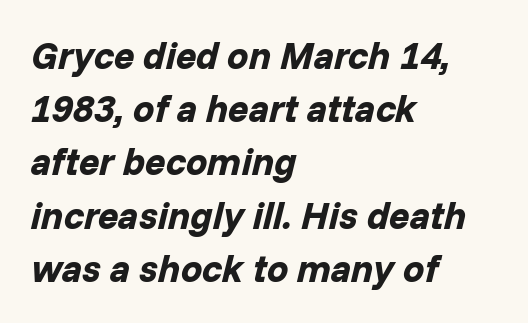
Is this a fixed-width face? No — the glyphs have proportional, varying widths. Tracking value appears to be zero — textbook default spacing. Stroke thickness is high; the sample reads as a true bold. The letters are slanted; this is an italic face. Horizontal alignment here is leftward, the default for most running prose.
